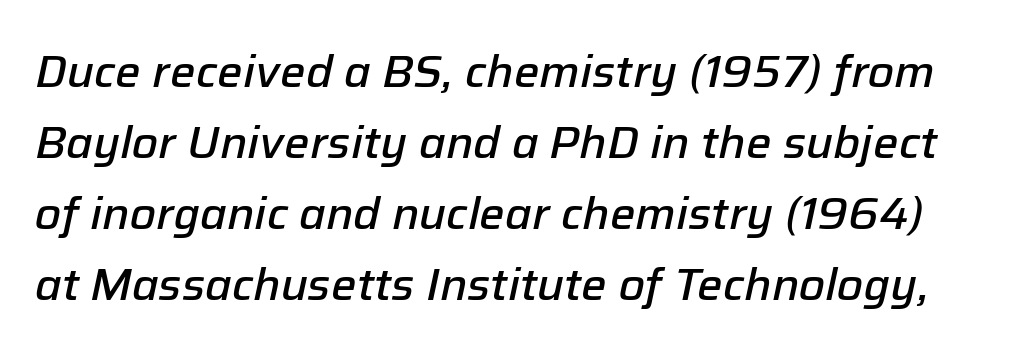
{"italic": "yes", "lean": "right", "slant_degrees": 12, "bold": "semi", "weight": "semibold", "width": "normal", "stroke_contrast": "low", "x_height": "medium", "monospaced": "no", "underline": "no", "line_spacing": "normal", "line_spacing_ratio": 1.58, "letter_spacing": "normal", "letter_spacing_em": 0.0, "glyph_px": 45}
